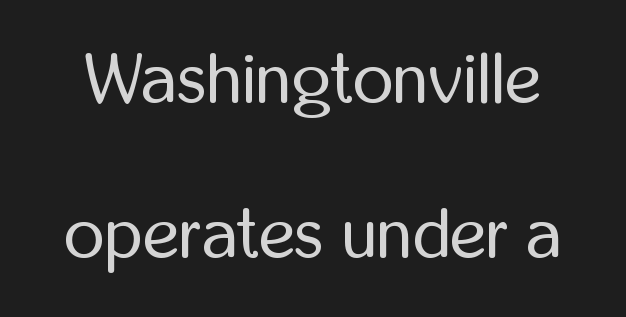
{"serif": "no", "italic": "no", "bold": "no", "weight": "regular", "width": "condensed", "stroke_contrast": "low", "x_height": "medium", "monospaced": "no", "underline": "no", "line_spacing": "loose", "line_spacing_ratio": 2.21, "letter_spacing": "normal", "letter_spacing_em": 0.0, "glyph_px": 70}
